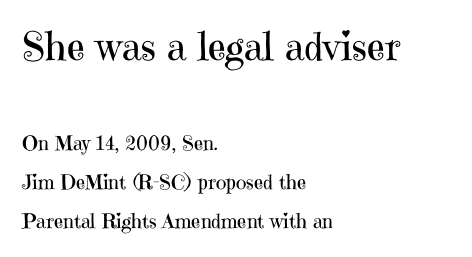
{"serif": "yes", "italic": "no", "bold": "no", "weight": "regular", "width": "normal", "stroke_contrast": "high", "x_height": "medium", "monospaced": "no", "underline": "no", "align": "left", "line_spacing": "loose", "line_spacing_ratio": 1.96, "letter_spacing": "normal", "letter_spacing_em": 0.0, "larger_block": "first", "size_ratio": 1.95, "glyph_px": 39}
